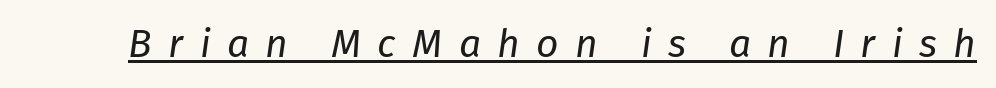
Q: Is the text bold? A: No.
Q: Is the text italic (slanted)? A: Yes, it leans right by about 8 degrees.
Q: Is the text underlined? A: Yes.
Q: Is the spacing between letters normal or unusually wide? A: Unusually wide.
Q: Width (condensed, normal, or wide)? A: Normal.
Q: Stroke contrast? A: Low.
Q: x-height? A: Medium.
Q: Monospaced? A: No.
